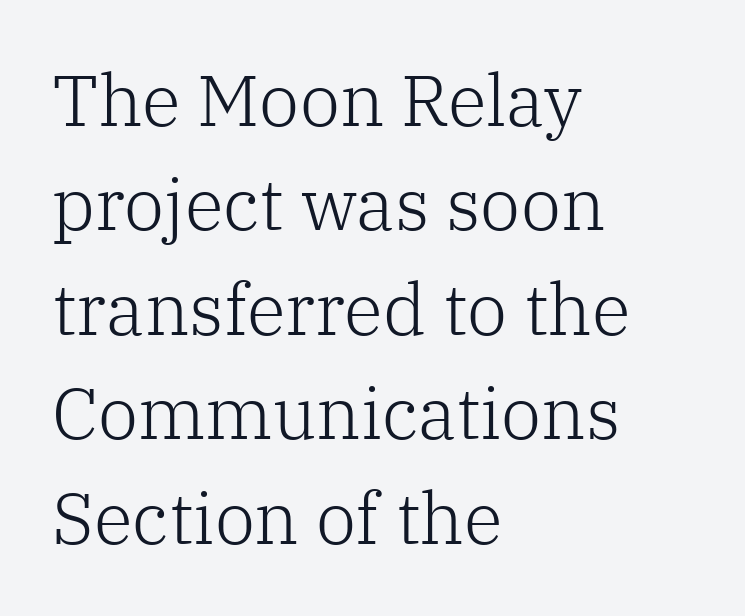
Q: Is the text bold? A: No.
Q: Is the text italic (slanted)? A: No, it is upright.
Q: Is the typeface a serif or a sans-serif typeface? A: Serif.
Q: Is the text underlined? A: No.
Q: How is the paragraph aligned? A: Left-aligned.
Q: Is the spacing between letters normal or unusually wide? A: Normal.
Q: Is the spacing between lines tight, normal or loose? A: Normal.
Q: Width (condensed, normal, or wide)? A: Normal.
Q: Stroke contrast? A: Low.
Q: x-height? A: Medium.
Q: Monospaced? A: No.
